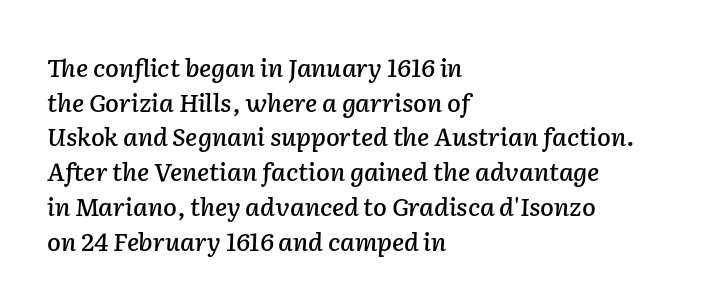
{"italic": "yes", "lean": "right", "slant_degrees": 2, "underline": "no", "align": "left", "line_spacing": "normal", "line_spacing_ratio": 1.39, "letter_spacing": "normal", "letter_spacing_em": 0.0, "glyph_px": 25}
